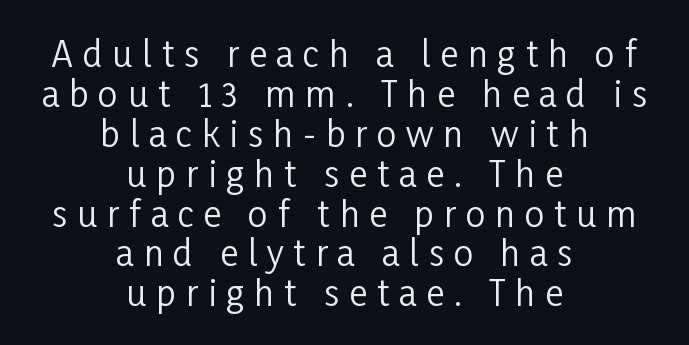
Q: Is the text bold? A: No.
Q: Is the text italic (slanted)? A: No, it is upright.
Q: Is the typeface a serif or a sans-serif typeface? A: Sans-serif.
Q: Is the text underlined? A: No.
Q: How is the paragraph aligned? A: Centered.
Q: Is the spacing between letters normal or unusually wide? A: Unusually wide.
Q: Is the spacing between lines tight, normal or loose? A: Tight.
Q: Width (condensed, normal, or wide)? A: Condensed.
Q: Stroke contrast? A: Low.
Q: x-height? A: Medium.
Q: Monospaced? A: No.
